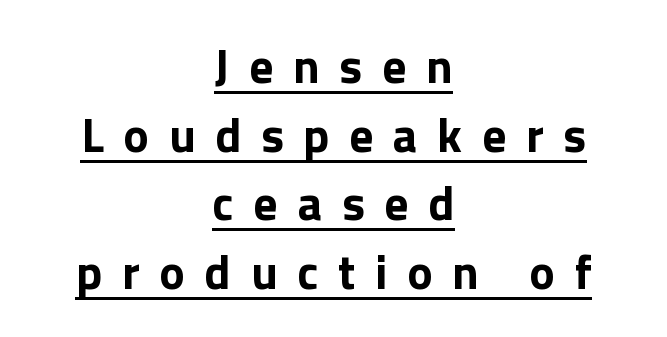
Q: Is the text italic (slanted)? A: No, it is upright.
Q: Is the typeface a serif or a sans-serif typeface? A: Sans-serif.
Q: Is the text underlined? A: Yes.
Q: How is the paragraph aligned? A: Centered.
Q: Is the spacing between letters normal or unusually wide? A: Unusually wide.
Q: Is the spacing between lines tight, normal or loose? A: Normal.
Q: Width (condensed, normal, or wide)? A: Normal.
Q: Stroke contrast? A: Low.
Q: x-height? A: Medium.
Q: Monospaced? A: No.
